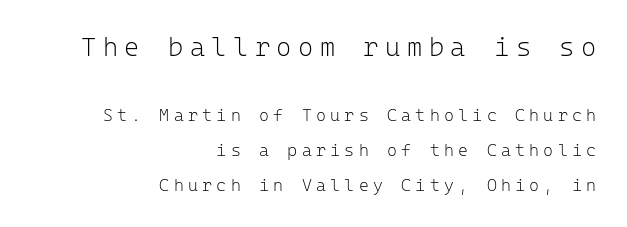
The image shows 26 px text type, upright; set right-aligned, loose line spacing (2.06x), unusually wide letter spacing (+0.25 em), not underlined; the first (top) block is 1.53x larger.
